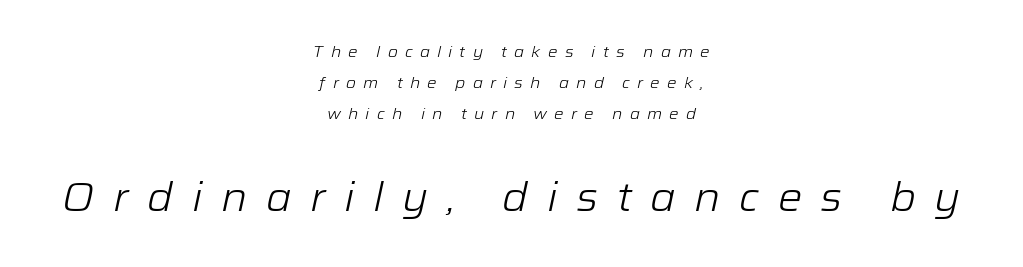
{"italic": "yes", "lean": "right", "slant_degrees": 12, "bold": "no", "weight": "light", "width": "normal", "stroke_contrast": "low", "x_height": "medium", "monospaced": "no", "underline": "no", "align": "center", "line_spacing": "loose", "line_spacing_ratio": 1.94, "letter_spacing": "wide", "letter_spacing_em": 0.45, "larger_block": "second", "size_ratio": 2.56, "glyph_px": 41}
